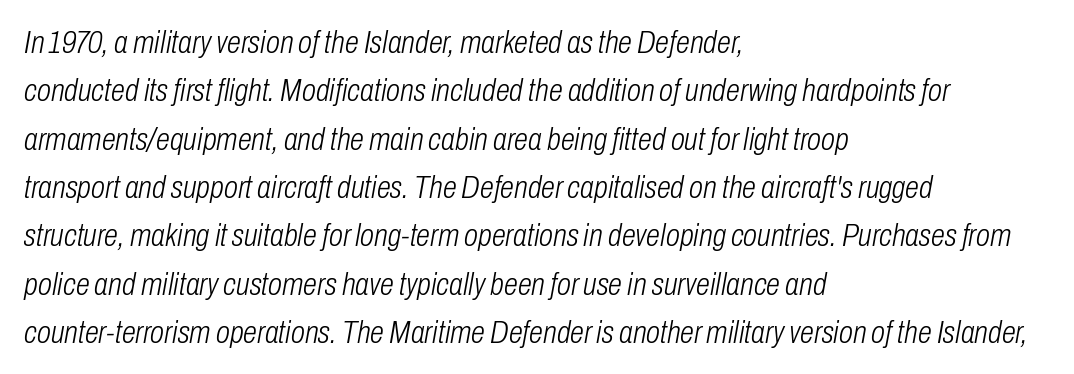
The specimen reads as italic at a glance. Notice how the passage keeps a crisp vertical edge on the left only. The words here are not underlined. Note the varied advance widths — an 'i' is clearly narrower than an 'm'. Observe the ordinary spacing: letters are neighbours, not strangers. A light-to-regular cut is what we see here.
